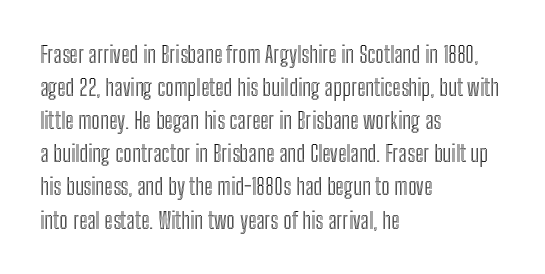
Q: Is the text italic (slanted)? A: No, it is upright.
Q: Is the text underlined? A: No.
Q: How is the paragraph aligned? A: Left-aligned.
Q: Is the spacing between letters normal or unusually wide? A: Normal.
Q: Is the spacing between lines tight, normal or loose? A: Normal.
